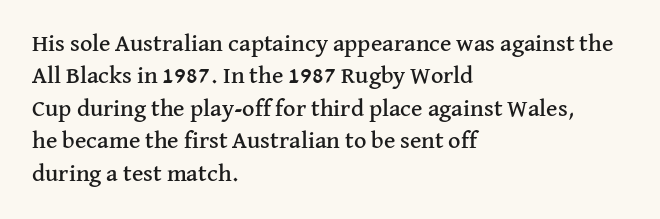
The image shows 24 px text type, upright; set left-aligned, normal line spacing (1.35x), normal letter spacing, not underlined.
